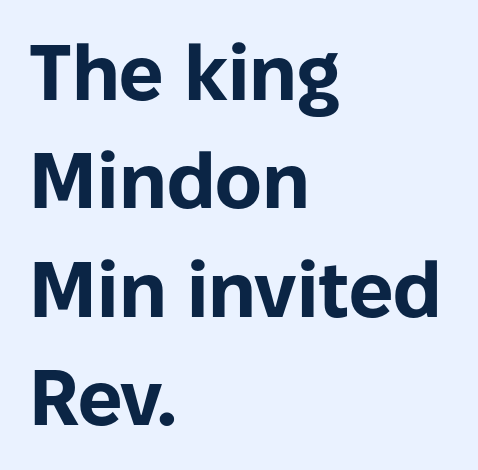
Is this a fixed-width face? No — the glyphs have proportional, varying widths. If you measured baseline to baseline, you'd find a middling distance. The glyphs have the mass of a bold cut. Is the block centered? No — it sits flush against the left margin.
